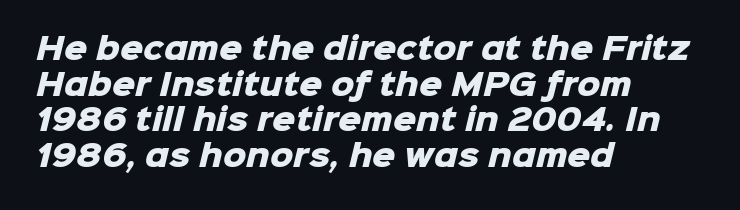
The image shows 29 px heavy sans-serif type; set left-aligned, line spacing 1.23x, normal letter spacing, not underlined; low stroke contrast and a medium x-height.
